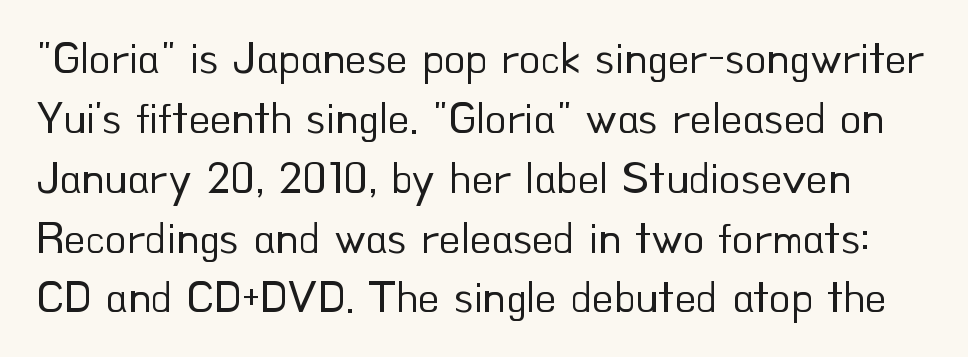
{"serif": "no", "italic": "no", "bold": "no", "weight": "regular", "width": "normal", "stroke_contrast": "low", "x_height": "small", "monospaced": "no", "underline": "no", "line_spacing": "normal", "line_spacing_ratio": 1.36, "letter_spacing": "normal", "letter_spacing_em": 0.0, "glyph_px": 44}
